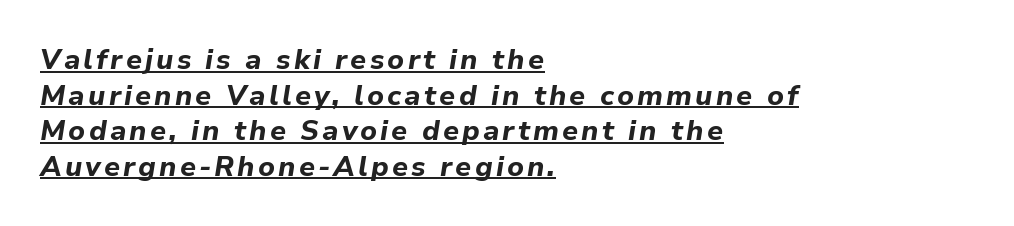
{"italic": "yes", "lean": "right", "slant_degrees": 9, "bold": "yes", "weight": "bold", "width": "normal", "stroke_contrast": "low", "x_height": "medium", "monospaced": "no", "underline": "yes", "align": "left", "line_spacing": "normal", "line_spacing_ratio": 1.27, "glyph_px": 28}
